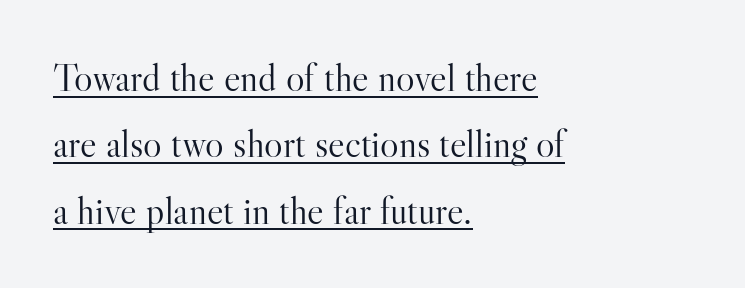
{"serif": "yes", "italic": "no", "bold": "no", "weight": "light", "width": "normal", "stroke_contrast": "high", "x_height": "small", "monospaced": "no", "underline": "yes", "align": "left", "line_spacing": "normal", "line_spacing_ratio": 1.7, "letter_spacing": "normal", "letter_spacing_em": 0.0, "glyph_px": 39}
